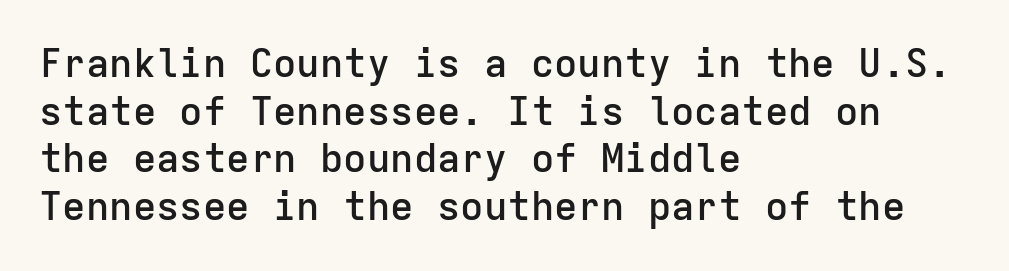
Classification — sans serif. Note the uniform advance width — an 'i' takes as much space as an 'm'. The strokes are fattened partway — semibold, not bold. Nobody touched the tracking dial on this one. Typeset ragged right — the left edge is the straight one. The specimen reads as upright at a glance.
